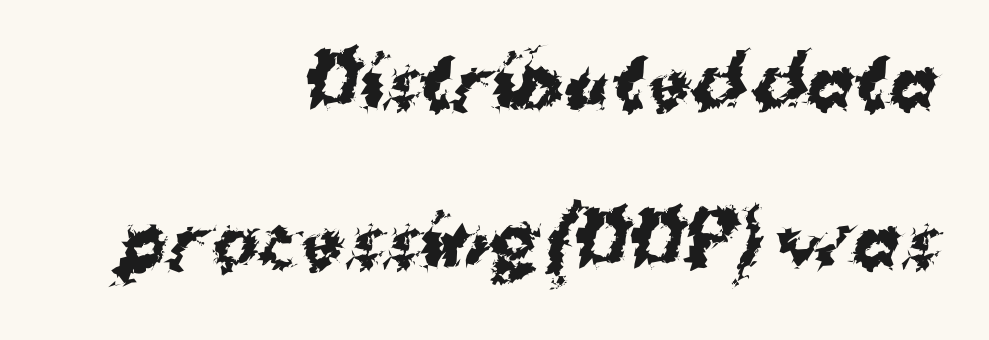
The image shows 71 px bold sans-serif type; set right-aligned, loose line spacing (2.24x), normal letter spacing, not underlined; medium stroke contrast and a medium x-height.
